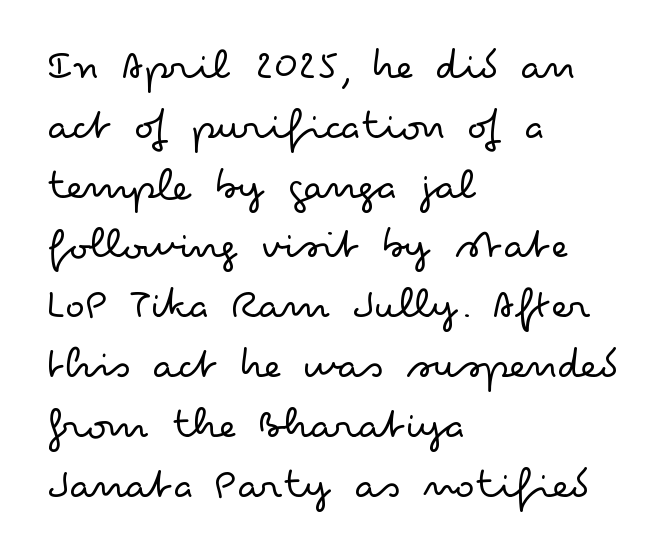
Q: Is the text bold? A: No.
Q: Is the text italic (slanted)? A: No, it is upright.
Q: Is the typeface a serif or a sans-serif typeface? A: Sans-serif.
Q: Is the text underlined? A: No.
Q: How is the paragraph aligned? A: Left-aligned.
Q: Is the spacing between letters normal or unusually wide? A: Normal.
Q: Is the spacing between lines tight, normal or loose? A: Normal.
Q: Width (condensed, normal, or wide)? A: Wide.
Q: Stroke contrast? A: Low.
Q: x-height? A: Small.
Q: Monospaced? A: No.
